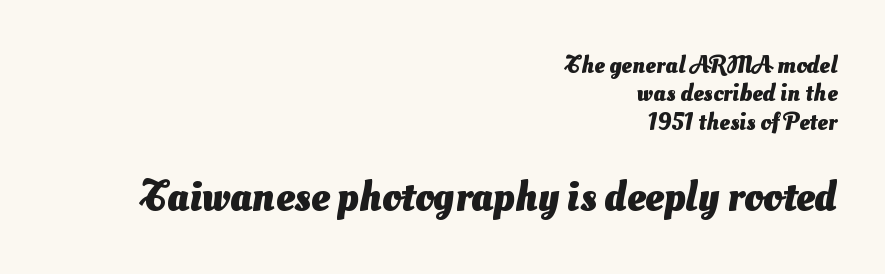
These lines are rendered in a variable-pitch font. Compare the two chunks: the lower has the greater cap height. The space beneath each line is pristine and unruled. A dark, heavy texture on the line: the type is bold. Is this a sans? Yes — the strokes have no serifs.
